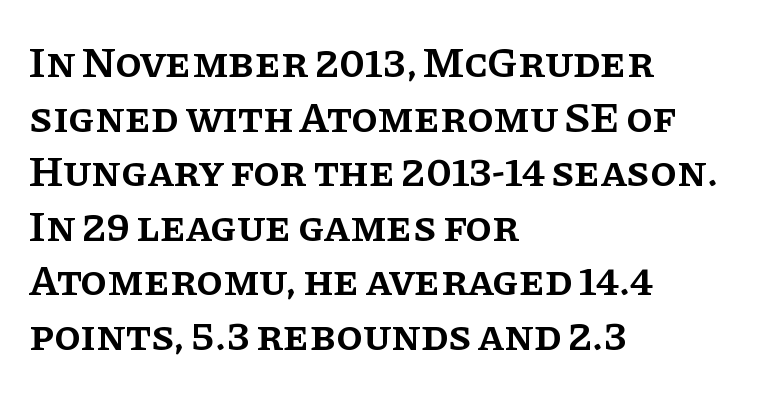
The image shows 43 px semibold serif type, upright; set left-aligned, normal line spacing (1.27x), normal letter spacing, not underlined; low stroke contrast and a large x-height.
